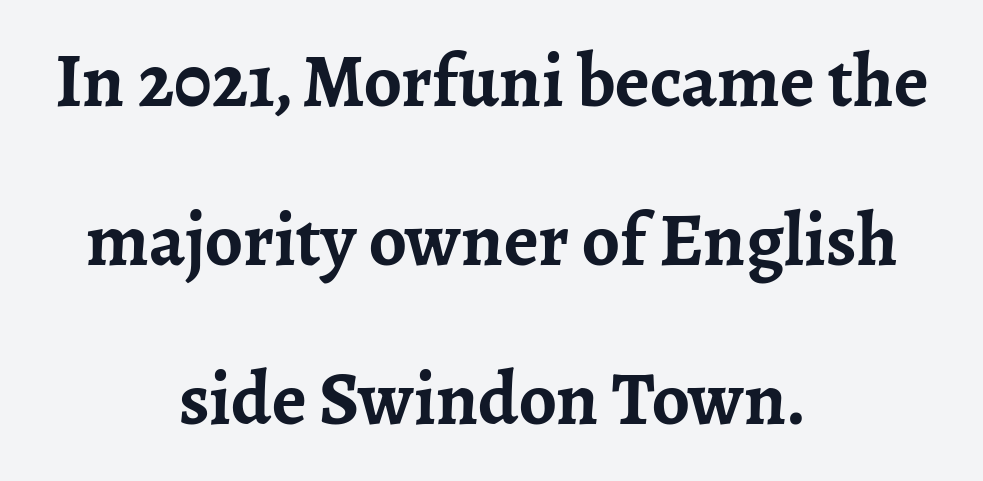
Loosely led — the rows are spread out. These lines keep a tight, regular rhythm from letter to letter. Observe the serifs anchoring each vertical stroke in this sample. A typesetter would call this proportional, since set widths differ per character. As a designer I'd log this as weight 700, bold. Notice how the passage keeps no hard edge, just a central spine.
